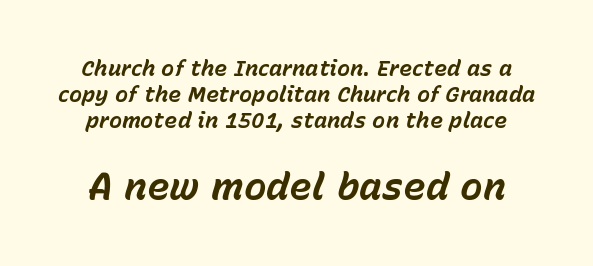
{"italic": "yes", "lean": "right", "slant_degrees": 15, "bold": "yes", "weight": "bold", "width": "normal", "stroke_contrast": "low", "x_height": "medium", "monospaced": "no", "underline": "no", "line_spacing_ratio": 1.18, "letter_spacing": "normal", "letter_spacing_em": 0.0, "larger_block": "second", "size_ratio": 1.73, "glyph_px": 38}
